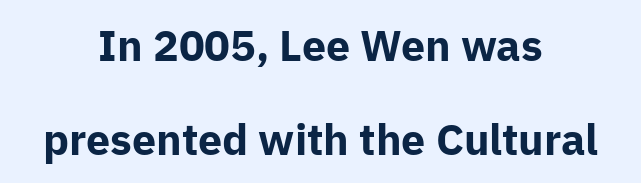
The paragraph has two soft edges and a firm central axis. The line texture is even and compact thanks to regular tracking. Character widths vary here, with narrow letters taking less room than wide ones. Clear beneath every line of the passage. Is the type bold? Yes — the strokes are clearly thick and heavy.
